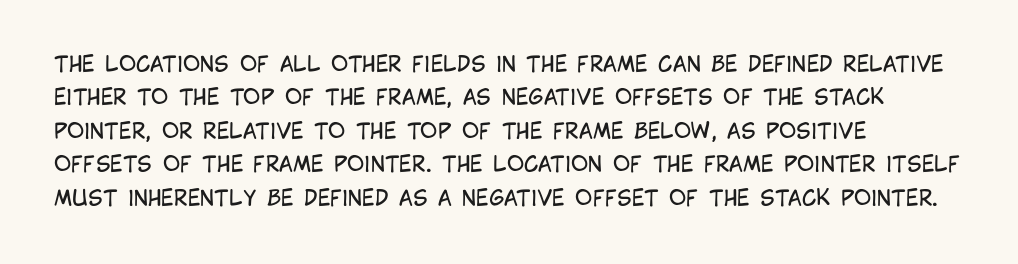
How would I describe the line gaps? Plain and ordinary. Weight: in the light-to-regular range. The type is set solid horizontally, with unmodified tracking. The lines are quadded left.
